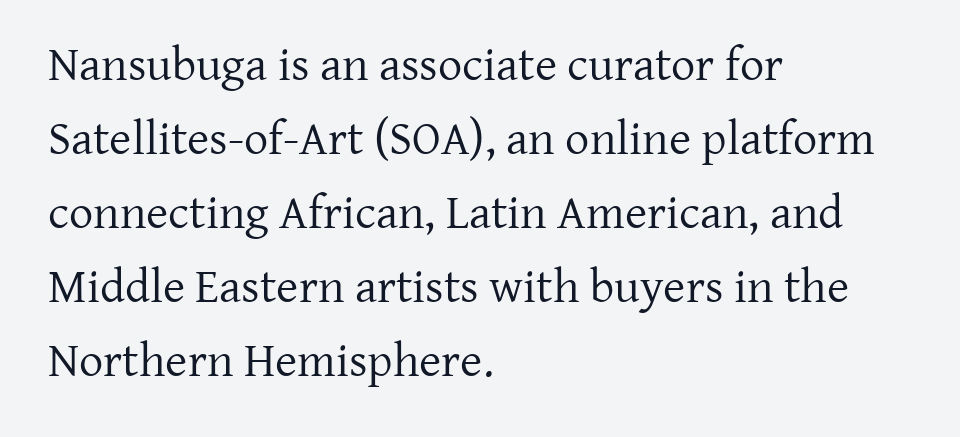
Italic? Not at all — the glyphs are vertical. Underline: absent. Notice how descenders clear the ascenders below comfortably — that's standard leading. The lines are quadded left. This sample has the flowing, uneven cadence of proportional lettering.
